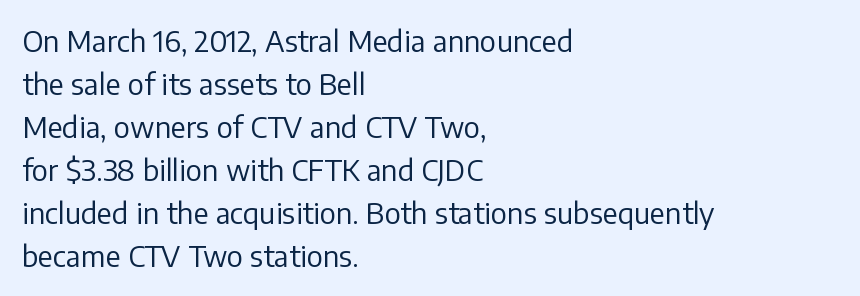
{"serif": "no", "italic": "no", "bold": "no", "weight": "regular", "width": "normal", "stroke_contrast": "low", "x_height": "medium", "monospaced": "no", "underline": "no", "align": "left", "line_spacing": "normal", "line_spacing_ratio": 1.48, "letter_spacing": "normal", "letter_spacing_em": 0.0, "glyph_px": 29}
